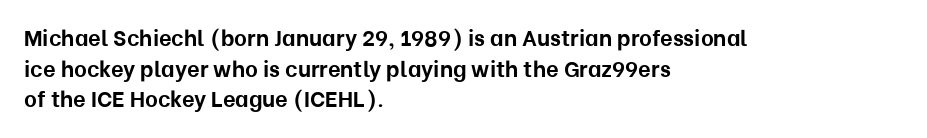
If you drew a line through each stem, it would be perfectly vertical. A normal amount of white space separates one row of letters from the next. Unmarked baselines from the first word to the last. Pretty heavy lettering here — definitely bold. The paragraph has a hard left edge and a soft right edge. These lines keep a tight, regular rhythm from letter to letter.
